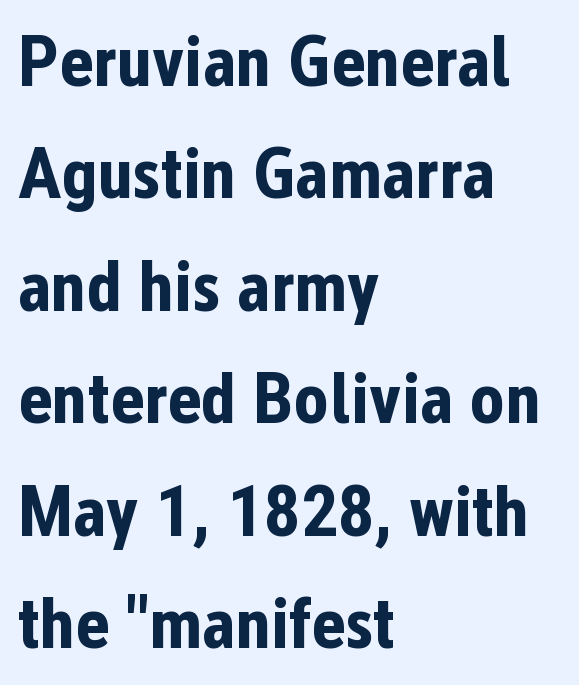
Notice how descenders clear the ascenders below comfortably — that's standard leading. Layout note: lines flush left. Each word holds together tightly as a unit, with standard inter-letter gaps. Notice how the stems are strictly vertical — no italics here.
